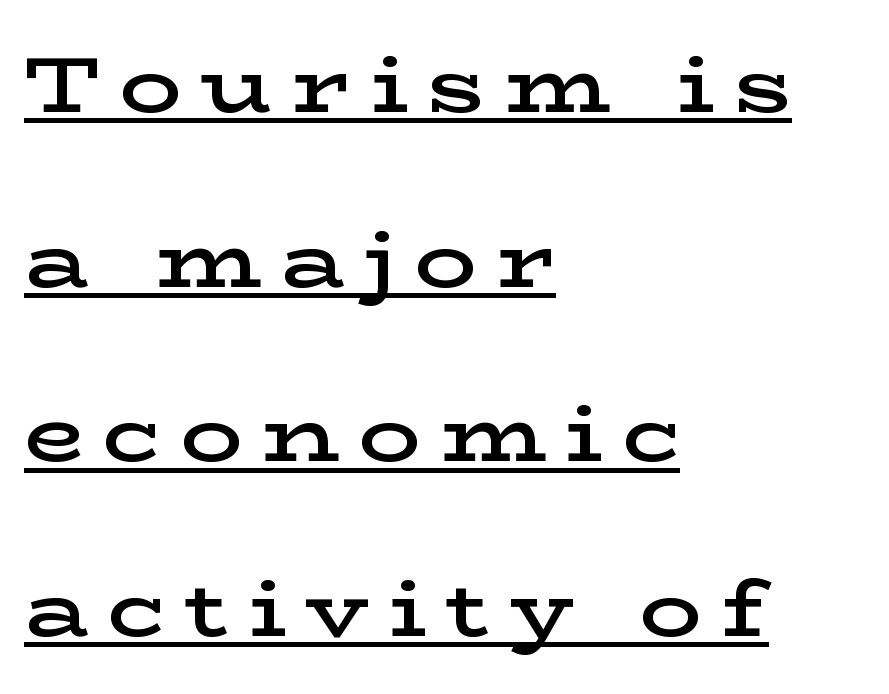
Q: Is the text bold? A: Semi-bold.
Q: Is the text italic (slanted)? A: No, it is upright.
Q: Is the typeface a serif or a sans-serif typeface? A: Serif.
Q: Is the text underlined? A: Yes.
Q: How is the paragraph aligned? A: Left-aligned.
Q: Is the spacing between letters normal or unusually wide? A: Unusually wide.
Q: Is the spacing between lines tight, normal or loose? A: Loose.
Q: Width (condensed, normal, or wide)? A: Wide.
Q: Stroke contrast? A: Low.
Q: x-height? A: Medium.
Q: Monospaced? A: No.
